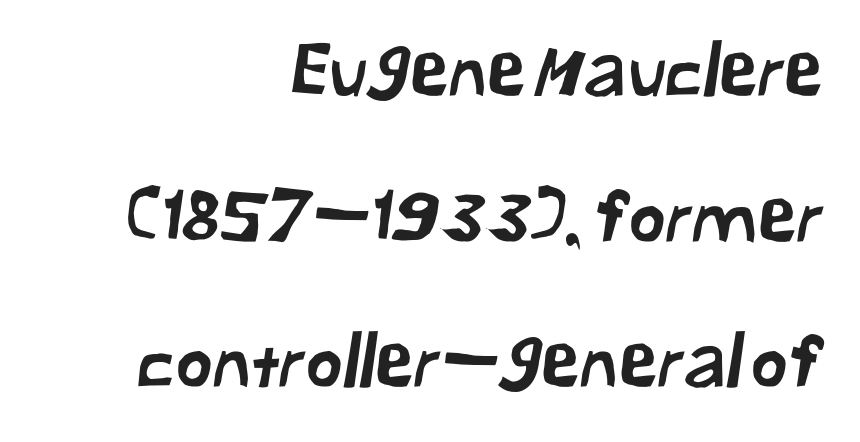
The image shows 71 px sans-serif type; set right-aligned, loose line spacing (2.05x), normal letter spacing, not underlined; low stroke contrast and a medium x-height.
